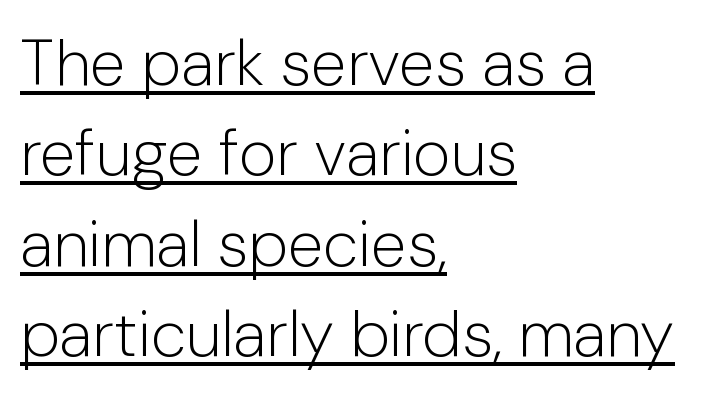
Think standard paragraph weight, or any step lighter than that. Proportional: the letters do not fall into vertical columns. Students, observe the line beneath the letters — that is underlining. Between one letter and the next there's only the usual sliver of space. The line-height multiplier appears to be the usual default.
